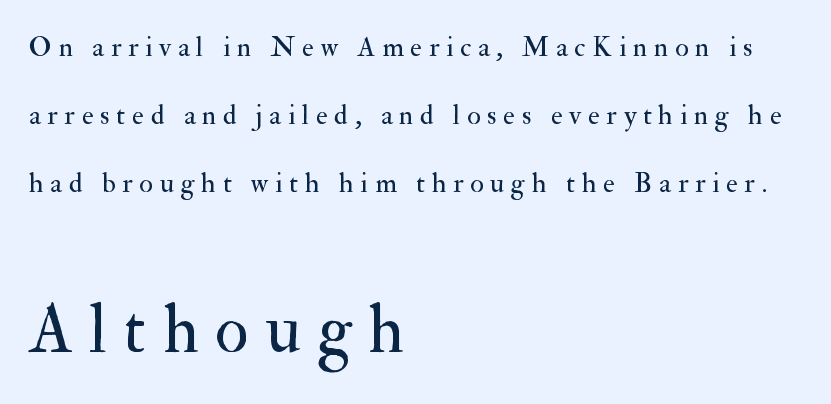
{"serif": "yes", "italic": "no", "bold": "no", "weight": "regular", "width": "normal", "stroke_contrast": "medium", "x_height": "small", "monospaced": "no", "underline": "no", "align": "left", "line_spacing": "loose", "line_spacing_ratio": 2.42, "letter_spacing": "wide", "letter_spacing_em": 0.24, "larger_block": "second", "size_ratio": 2.46, "glyph_px": 69}
